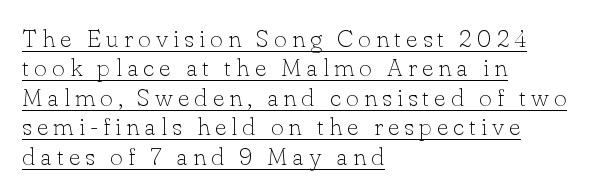
Q: Is the text bold? A: No.
Q: Is the text italic (slanted)? A: No, it is upright.
Q: Is the text underlined? A: Yes.
Q: How is the paragraph aligned? A: Left-aligned.
Q: Is the spacing between letters normal or unusually wide? A: Unusually wide.
